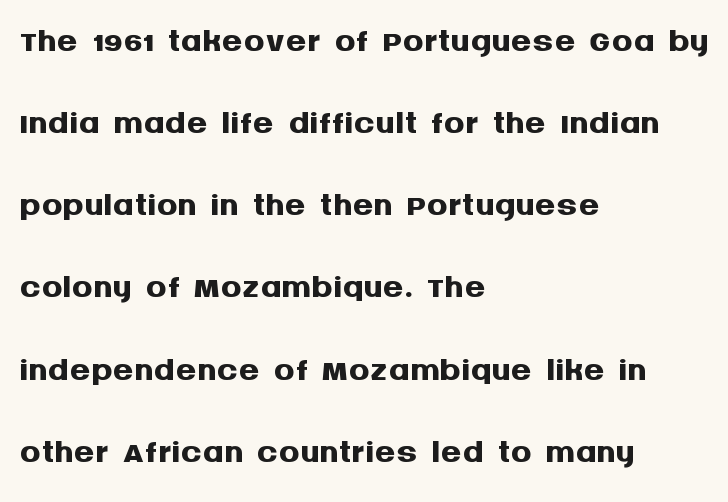
{"serif": "no", "italic": "no", "bold": "yes", "weight": "semibold", "width": "normal", "stroke_contrast": "medium", "x_height": "large", "monospaced": "no", "underline": "no", "align": "left", "line_spacing": "normal", "line_spacing_ratio": 1.58, "letter_spacing": "normal", "letter_spacing_em": 0.0, "glyph_px": 52}
